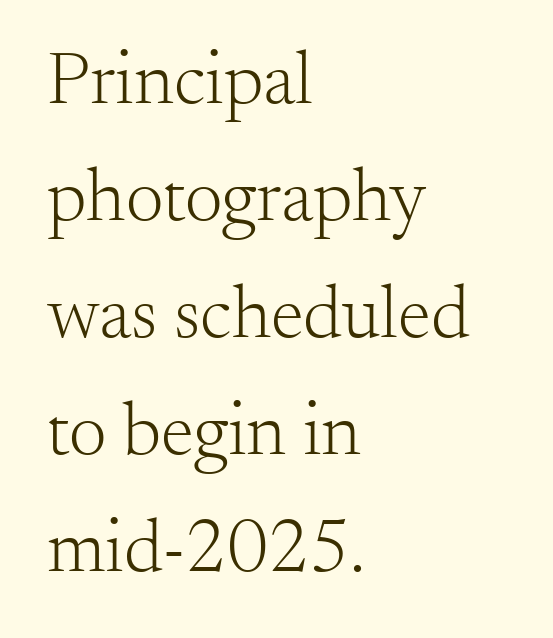
{"serif": "yes", "italic": "no", "bold": "no", "weight": "light", "width": "normal", "stroke_contrast": "medium", "x_height": "small", "monospaced": "no", "underline": "no", "align": "left", "line_spacing": "normal", "line_spacing_ratio": 1.56, "letter_spacing": "normal", "letter_spacing_em": 0.0, "glyph_px": 75}
